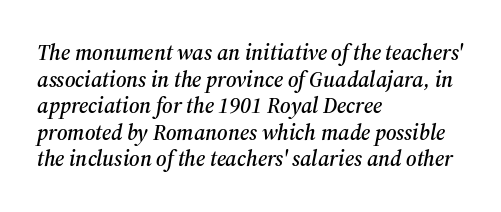
{"italic": "yes", "lean": "right", "slant_degrees": 12, "underline": "no", "align": "left", "line_spacing_ratio": 1.21, "letter_spacing": "normal", "letter_spacing_em": 0.0, "glyph_px": 22}
